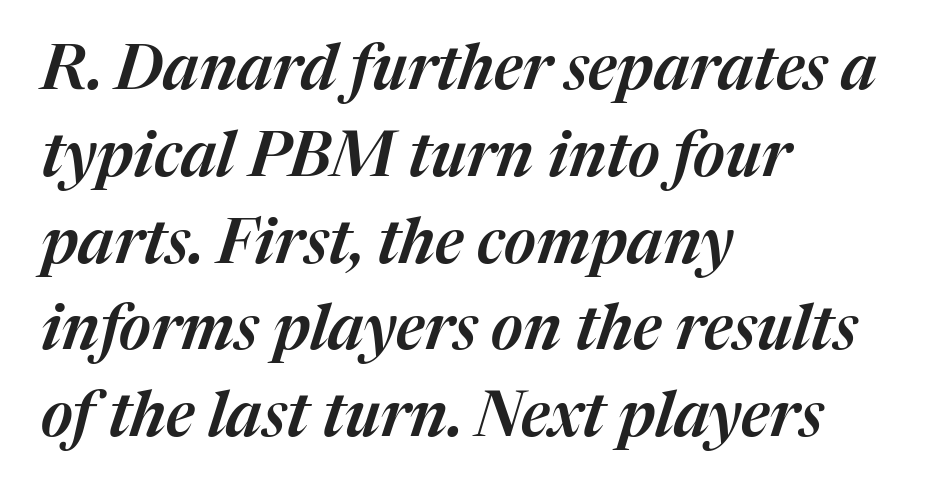
{"italic": "yes", "lean": "right", "slant_degrees": 17, "width": "normal", "stroke_contrast": "medium", "x_height": "medium", "monospaced": "no", "underline": "no", "align": "left", "line_spacing": "normal", "line_spacing_ratio": 1.4, "letter_spacing": "normal", "letter_spacing_em": 0.0, "glyph_px": 62}
